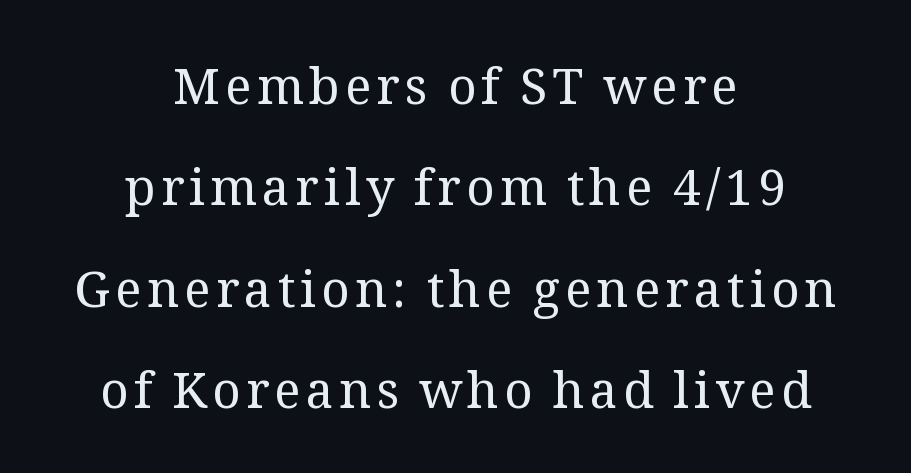
The image shows 50 px regular-weight serif type, upright; set centered, loose line spacing (2.03x), not underlined; medium stroke contrast and a medium x-height.
